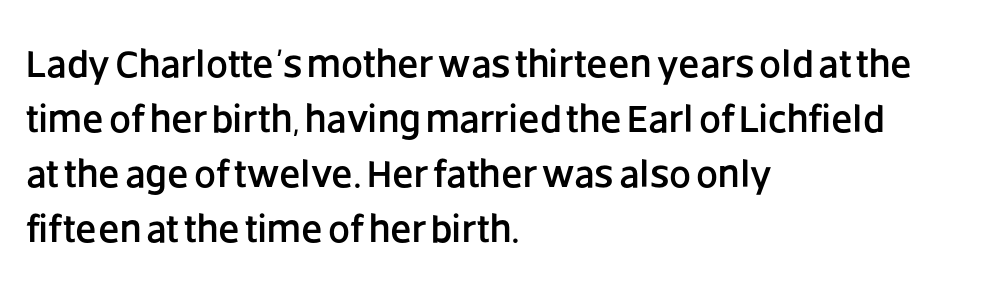
This rendering leaves character spacing at its baseline value. Do the characters align in a grid? No, the font is proportional. In terms of leading, this rendering sits right in the middle. Clear beneath every line of the passage.
